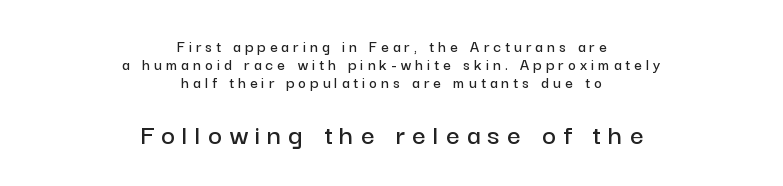
The image shows 30 px sans-serif type, upright; set centered, tight line spacing (1.07x), unusually wide letter spacing (+0.24 em), not underlined; the second (bottom) block is 1.76x larger; low stroke contrast and a medium x-height.
